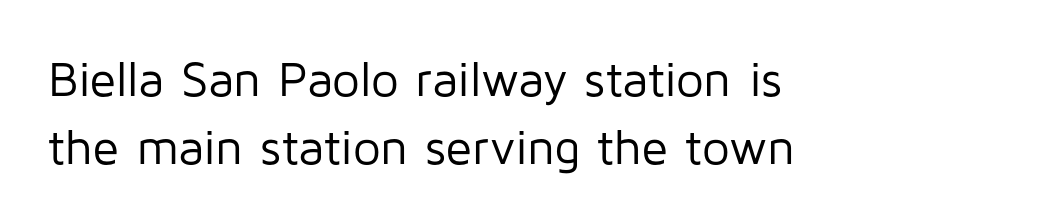
The image shows 49 px regular-weight sans-serif type, upright; set left-aligned, normal line spacing (1.38x), normal letter spacing, not underlined; low stroke contrast and a medium x-height.
